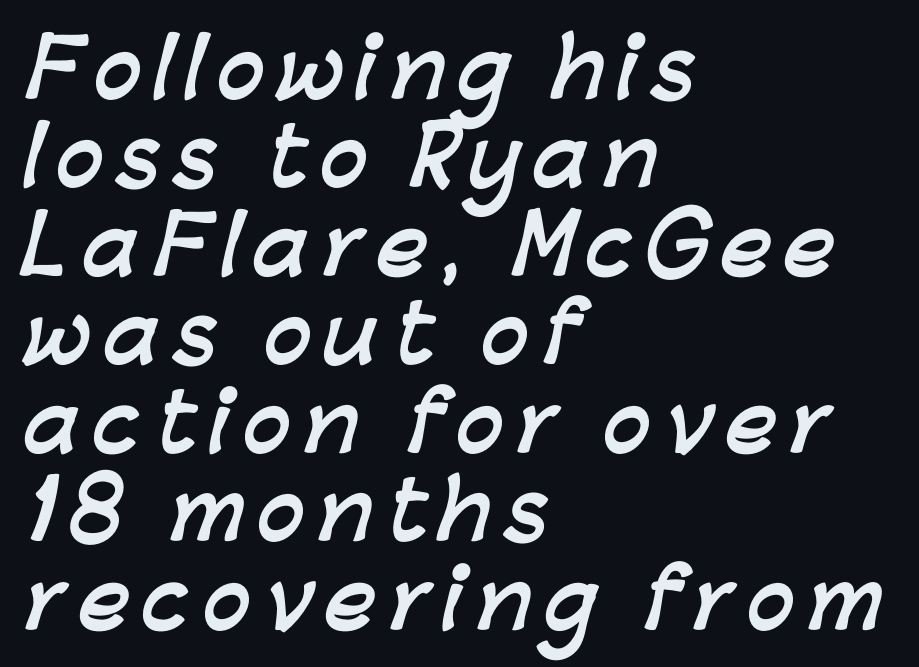
You could not count columns in this text — the font is proportionally spaced. The rag falls on the right side of this text block. Is there much room between lines? No — they nearly touch. Regarding serifs, this sample does without them. The font is running at its bold setting. Anything drawn beneath the words? Only blank space.
